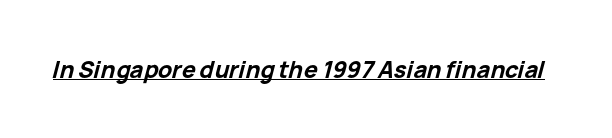
Q: Is the text bold? A: Yes.
Q: Is the text italic (slanted)? A: Yes, it leans right by about 15 degrees.
Q: Is the text underlined? A: Yes.
Q: Is the spacing between letters normal or unusually wide? A: Normal.
